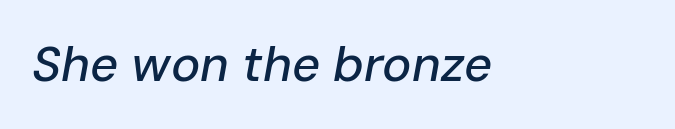
Q: Is the text italic (slanted)? A: Yes, it leans right by about 10 degrees.
Q: Is the text underlined? A: No.
Q: Is the spacing between letters normal or unusually wide? A: Normal.
Q: Width (condensed, normal, or wide)? A: Normal.
Q: Stroke contrast? A: Low.
Q: x-height? A: Medium.
Q: Monospaced? A: No.
